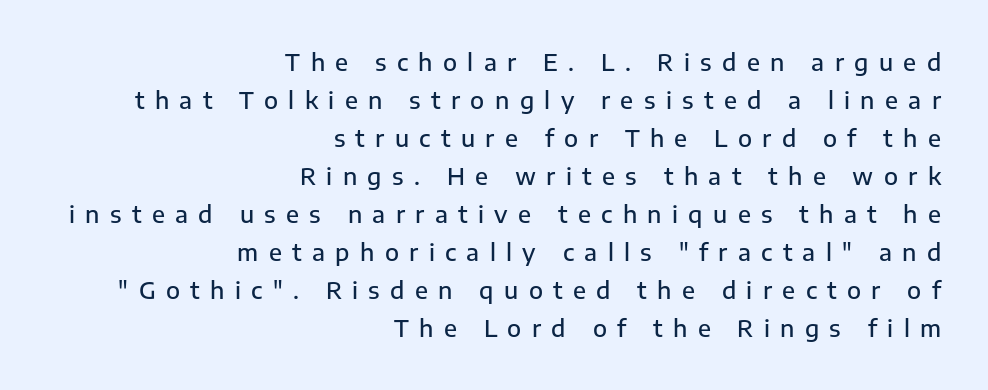
Letters rest on an invisible, unmarked baseline. Short note: letters widely spaced. Typeset ragged left — the right edge is the straight one. Horizontal bands of white between lines are of average thickness. Unlike italic type, these characters show no tilt at all.
